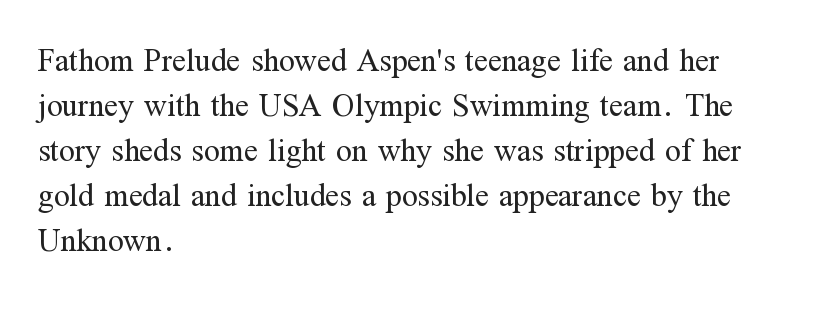
The typesetter chose a ragged-right arrangement here. Evenly set lines give the paragraph a standard silhouette. The type sits square on the baseline with zero lean. Characters follow at the spacing the type designer built in. The rendering uses natural spacing where letterforms have individual widths.
